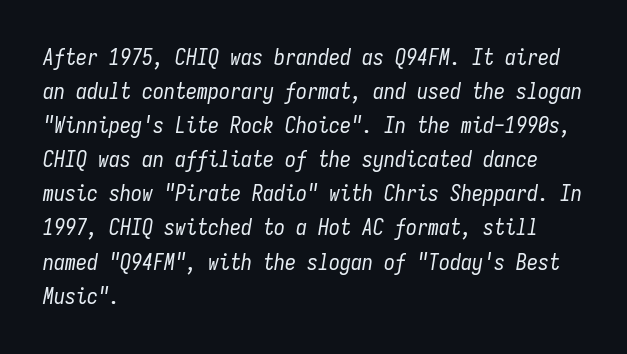
The image shows 22 px text type, italic (leaning right); set left-aligned, normal line spacing (1.55x), normal letter spacing, not underlined.
